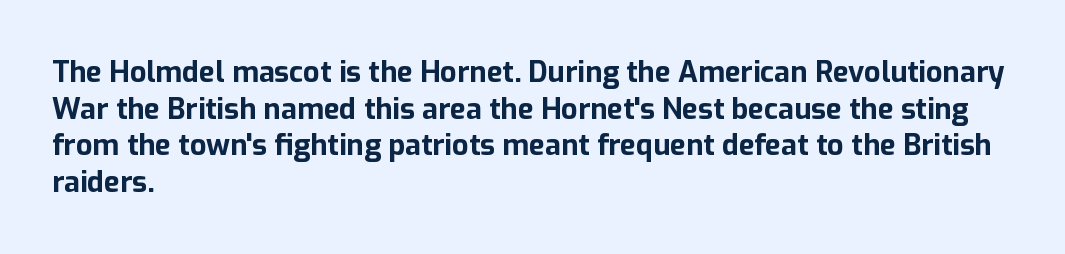
The face used here is proportionally spaced, like ordinary book or web type. Letters rest on an invisible, unmarked baseline. Does the weight exceed regular? Yes, all the way to bold. Are there feet on the stems? There aren't — it's a sans. Is the letter spacing exaggerated? No — it looks like the ordinary default.
